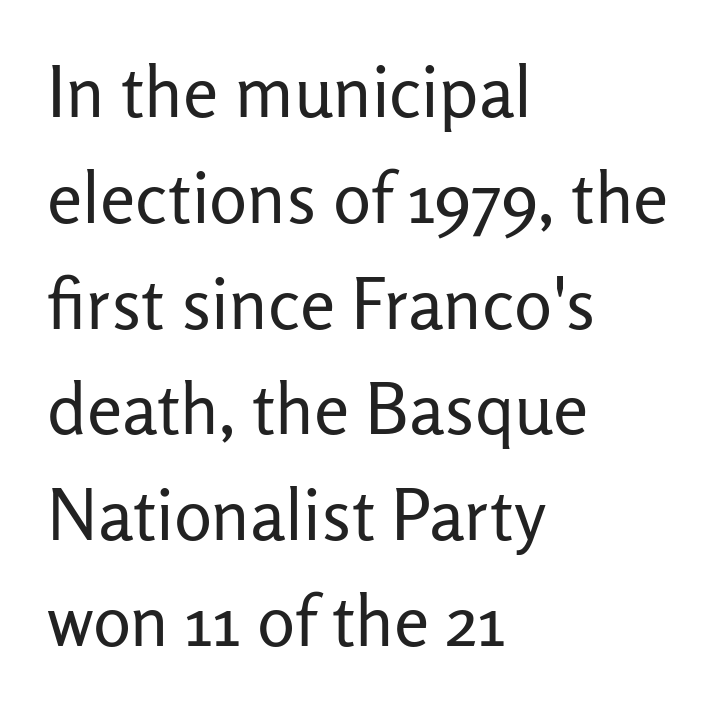
Q: Is the text bold? A: No.
Q: Is the text italic (slanted)? A: No, it is upright.
Q: Is the typeface a serif or a sans-serif typeface? A: Sans-serif.
Q: Is the text underlined? A: No.
Q: How is the paragraph aligned? A: Left-aligned.
Q: Is the spacing between letters normal or unusually wide? A: Normal.
Q: Is the spacing between lines tight, normal or loose? A: Normal.
Q: Width (condensed, normal, or wide)? A: Normal.
Q: Stroke contrast? A: Low.
Q: x-height? A: Medium.
Q: Monospaced? A: No.
